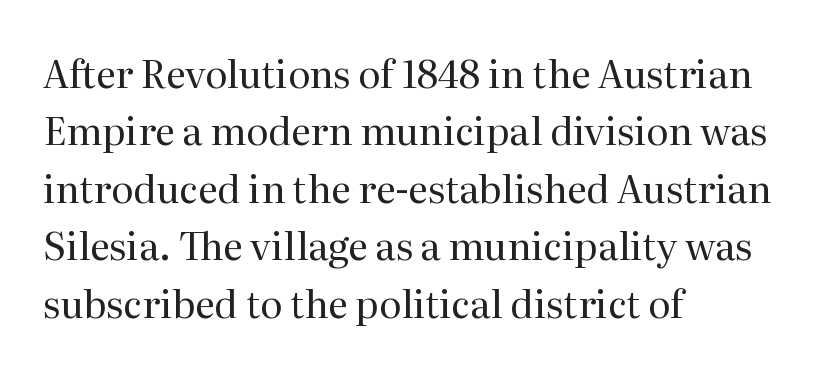
{"serif": "yes", "italic": "no", "bold": "no", "weight": "regular", "width": "normal", "stroke_contrast": "medium", "x_height": "medium", "monospaced": "no", "underline": "no", "align": "left", "line_spacing": "normal", "line_spacing_ratio": 1.51, "letter_spacing": "normal", "letter_spacing_em": 0.0, "glyph_px": 38}
